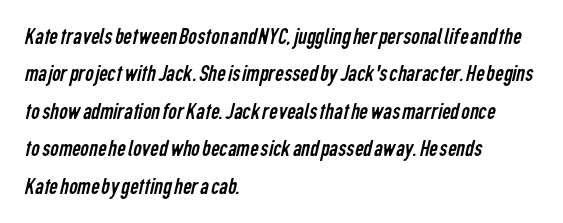
No letter is thick-stroked: the sample isn't bold. Descenders hang freely into open space. Leading: standard. Short note: letters normally spaced.
